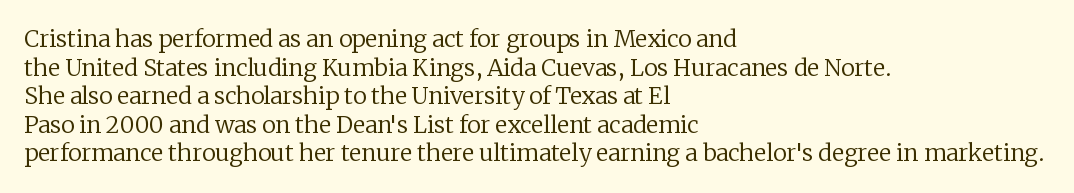
Q: Is the text bold? A: No.
Q: Is the text italic (slanted)? A: No, it is upright.
Q: Is the text underlined? A: No.
Q: How is the paragraph aligned? A: Left-aligned.
Q: Is the spacing between letters normal or unusually wide? A: Normal.
